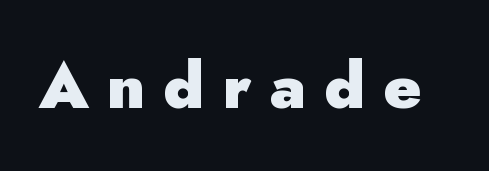
In terms of letterspacing, this is a distinctly airy, spread setting. The letters stand straight up with perfectly vertical stems. Look at the bottom of the vertical strokes: they stop flat, with no serifs. Looks like regular typesetting: each glyph gets only the width it needs.
